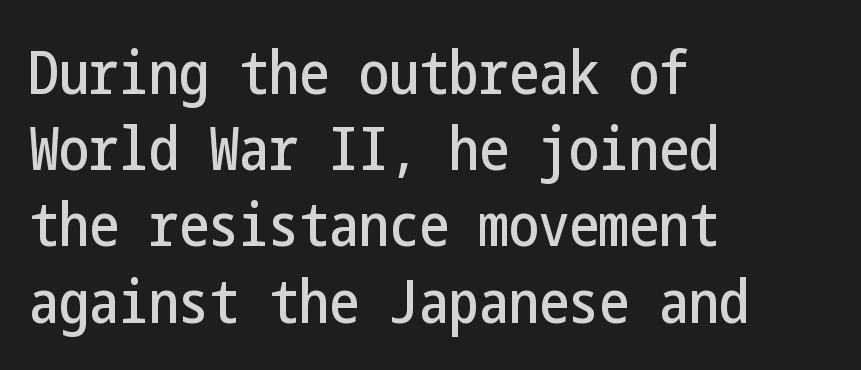
Are there feet on the stems? There aren't — it's a sans. The space directly below the letters is spotless. Horizontal bands of white between lines are of average thickness. Default kerning and tracking; the words read as compact shapes. Notice how the stems are strictly vertical — no italics here.
